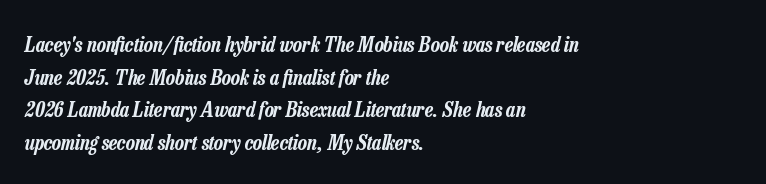
The image shows 21 px text type, italic (leaning right); set left-aligned, normal line spacing (1.55x), normal letter spacing, not underlined.
